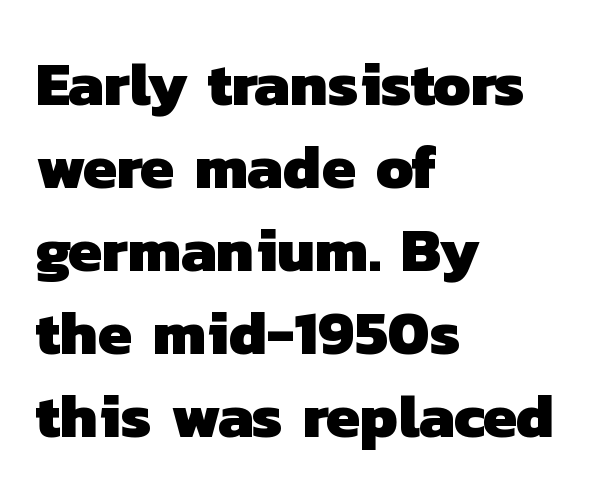
Q: Is the text bold? A: Yes.
Q: Is the typeface a serif or a sans-serif typeface? A: Sans-serif.
Q: Is the text underlined? A: No.
Q: How is the paragraph aligned? A: Left-aligned.
Q: Is the spacing between letters normal or unusually wide? A: Normal.
Q: Is the spacing between lines tight, normal or loose? A: Normal.
Q: Width (condensed, normal, or wide)? A: Normal.
Q: Stroke contrast? A: Low.
Q: x-height? A: Medium.
Q: Monospaced? A: No.
